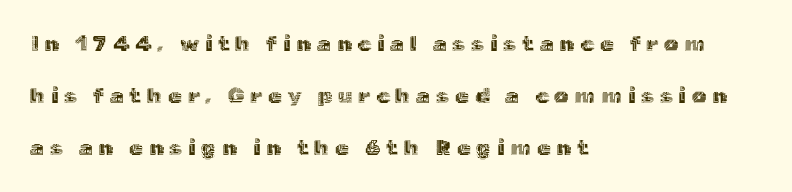
Italic? Not at all — the glyphs are vertical. The glyphs are unaccompanied by any horizontal stroke below them. Is there much room between lines? Yes — plenty of vertical air separates them. This sample uses expanded letter spacing, leaving extra air between glyphs.
